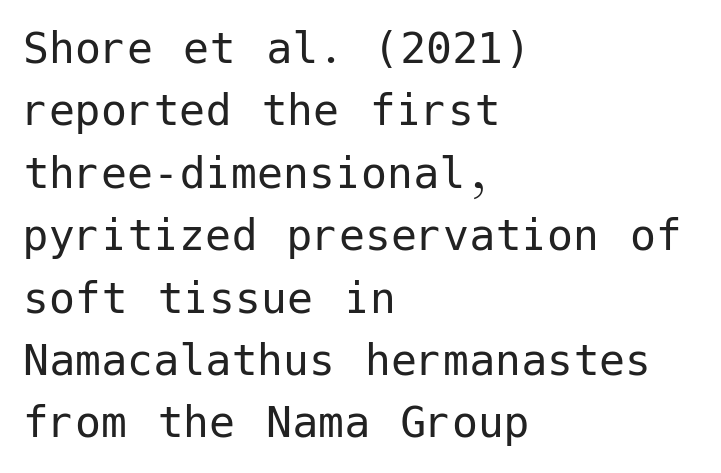
Q: Is the text bold? A: No.
Q: Is the text italic (slanted)? A: No, it is upright.
Q: Is the typeface a serif or a sans-serif typeface? A: Sans-serif.
Q: Is the text underlined? A: No.
Q: How is the paragraph aligned? A: Left-aligned.
Q: Is the spacing between letters normal or unusually wide? A: Normal.
Q: Width (condensed, normal, or wide)? A: Normal.
Q: Stroke contrast? A: Low.
Q: x-height? A: Medium.
